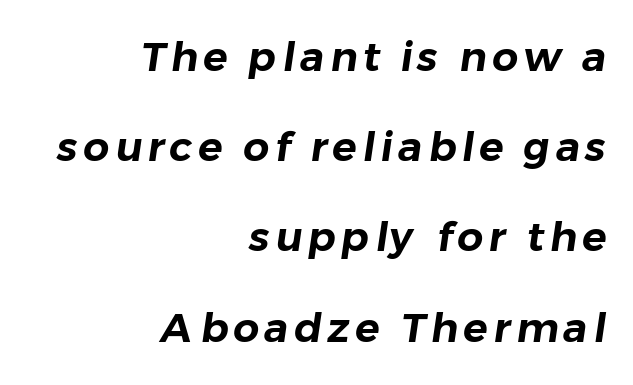
In CSS terms this would be text-align: right. I'd call this a sans setting — the letters go barefoot. Beneath every word, the page is bare. This block would shrink considerably if given ordinary leading; it's expanded now.
